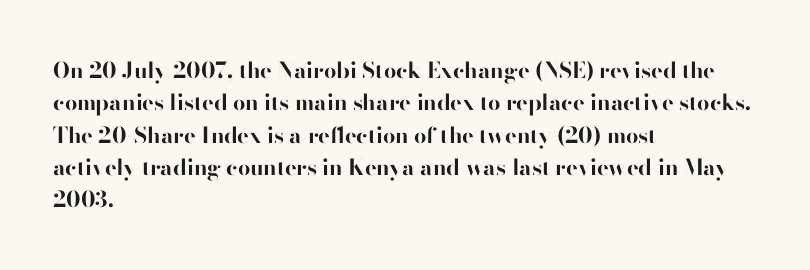
Q: Is the text bold? A: Yes.
Q: Is the text italic (slanted)? A: No, it is upright.
Q: Is the text underlined? A: No.
Q: How is the paragraph aligned? A: Left-aligned.
Q: Is the spacing between letters normal or unusually wide? A: Normal.
Q: Is the spacing between lines tight, normal or loose? A: Normal.
